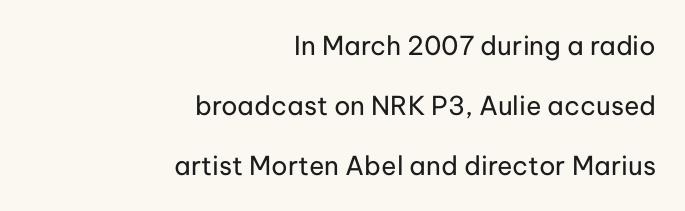
The image shows 26 px text type, upright; set right-aligned, loose line spacing (2.3x), normal letter spacing, not underlined.
